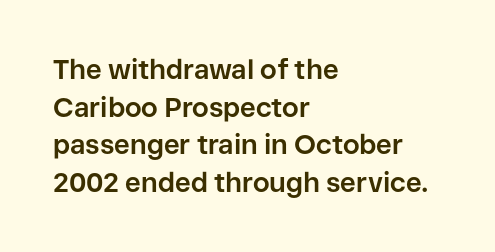
The image shows 27 px bold type, upright; set left-aligned, normal line spacing (1.39x), normal letter spacing, not underlined.
